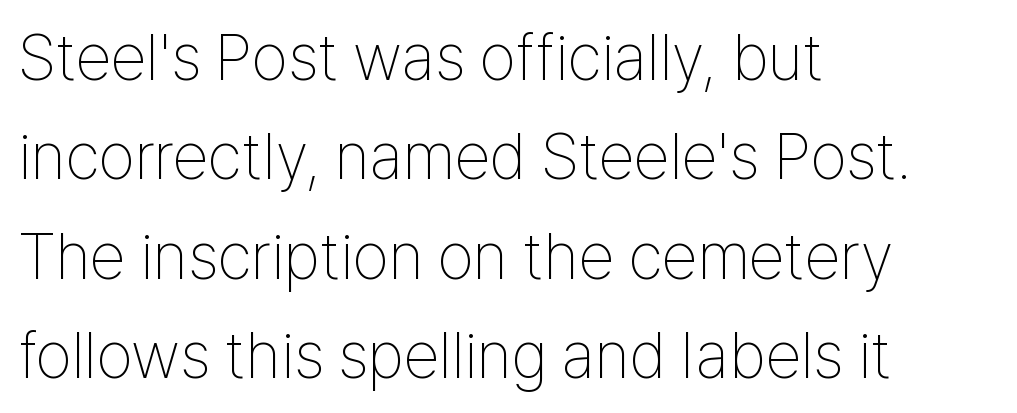
Q: Is the text bold? A: No.
Q: Is the text italic (slanted)? A: No, it is upright.
Q: Is the typeface a serif or a sans-serif typeface? A: Sans-serif.
Q: Is the text underlined? A: No.
Q: How is the paragraph aligned? A: Left-aligned.
Q: Is the spacing between letters normal or unusually wide? A: Normal.
Q: Is the spacing between lines tight, normal or loose? A: Normal.
Q: Width (condensed, normal, or wide)? A: Condensed.
Q: Stroke contrast? A: Low.
Q: x-height? A: Medium.
Q: Monospaced? A: No.
